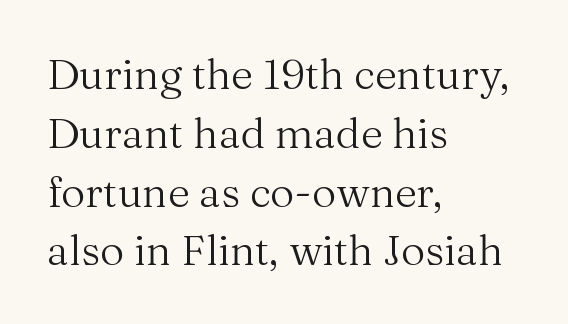
Weight class: somewhere from thin through regular. You could call the tracking neutral — neither tight nor loose. Layout note: lines flush left. The face used here is proportionally spaced, like ordinary book or web type. Lines of text with bare space underneath. Every character sits straight up, as roman type does.
